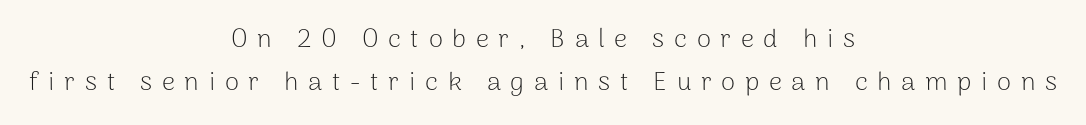
{"italic": "no", "bold": "no", "underline": "no", "align": "center", "line_spacing": "normal", "line_spacing_ratio": 1.66, "letter_spacing": "wide", "letter_spacing_em": 0.37, "glyph_px": 26}
